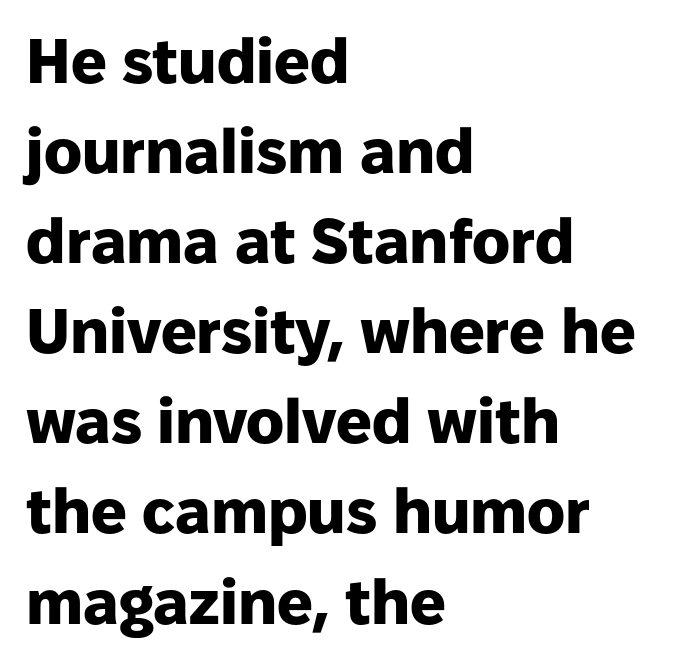
Q: Is the text bold? A: Yes.
Q: Is the text italic (slanted)? A: No, it is upright.
Q: Is the typeface a serif or a sans-serif typeface? A: Sans-serif.
Q: Is the text underlined? A: No.
Q: How is the paragraph aligned? A: Left-aligned.
Q: Is the spacing between letters normal or unusually wide? A: Normal.
Q: Is the spacing between lines tight, normal or loose? A: Normal.
Q: Width (condensed, normal, or wide)? A: Normal.
Q: Stroke contrast? A: Low.
Q: x-height? A: Medium.
Q: Monospaced? A: No.
